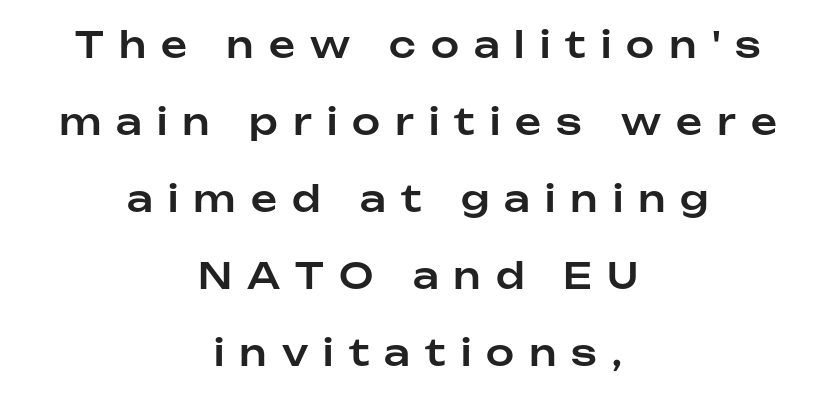
{"serif": "no", "italic": "no", "width": "normal", "stroke_contrast": "low", "x_height": "medium", "monospaced": "no", "underline": "no", "align": "center", "line_spacing": "loose", "line_spacing_ratio": 2.14, "letter_spacing": "wide", "letter_spacing_em": 0.42, "glyph_px": 36}
